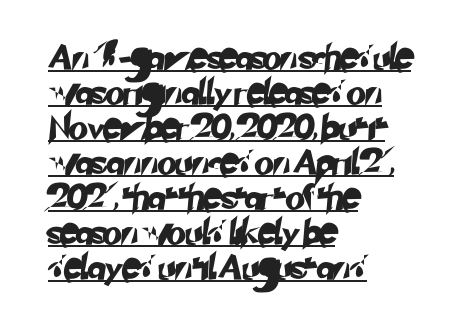
Q: Is the text underlined? A: Yes.
Q: How is the paragraph aligned? A: Left-aligned.
Q: Is the spacing between letters normal or unusually wide? A: Normal.
Q: Is the spacing between lines tight, normal or loose? A: Normal.
